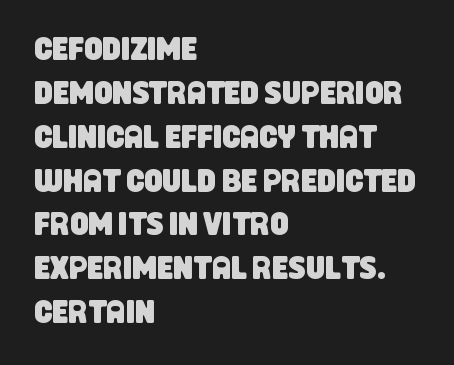
{"serif": "no", "width": "condensed", "stroke_contrast": "low", "x_height": "large", "monospaced": "no", "underline": "no", "align": "left", "line_spacing": "normal", "line_spacing_ratio": 1.37, "letter_spacing": "normal", "letter_spacing_em": 0.0, "glyph_px": 32}
